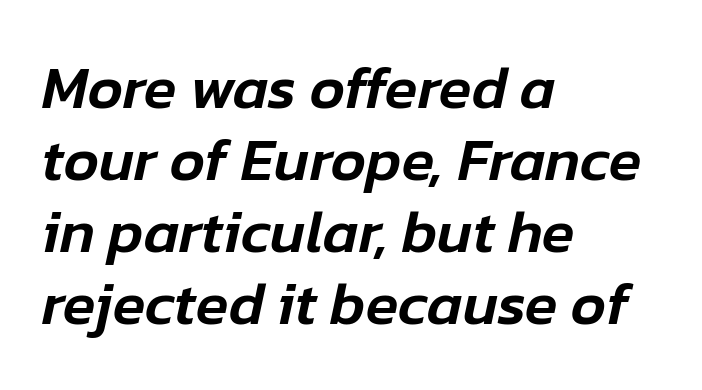
Does the copy run flush right? No — it runs flush left. In terms of posture, this sample is oblique. Bare-footed words on every line. This sample uses plain, unmodified letter spacing.
